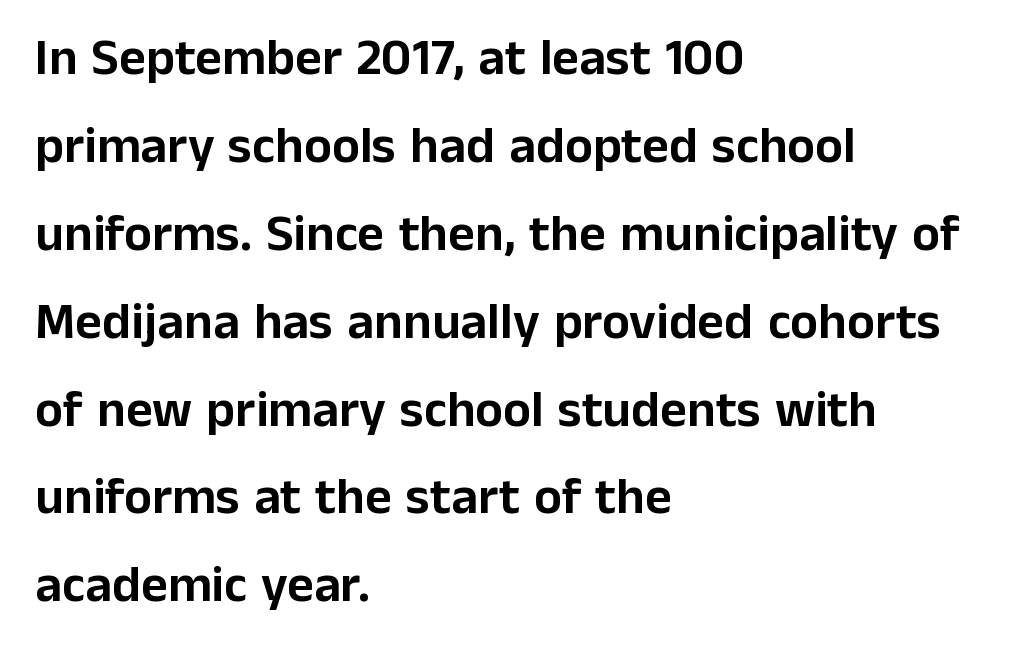
The zone under the glyphs is completely vacant. Students, observe: this is what conventionally led text looks like. The face used here is proportionally spaced, like ordinary book or web type. Serif or sans? Sans — the stroke terminals are bare. In CSS terms this would be text-align: left. Nobody touched the tracking dial on this one.
